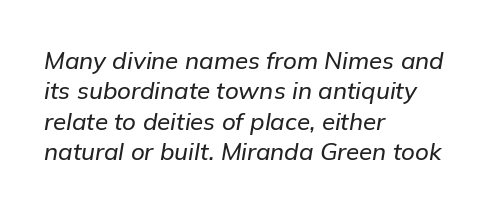
Where is the straight margin? On the left. Check under the words: just untouched page. Posture: slanted. Nobody touched the tracking dial on this one.
